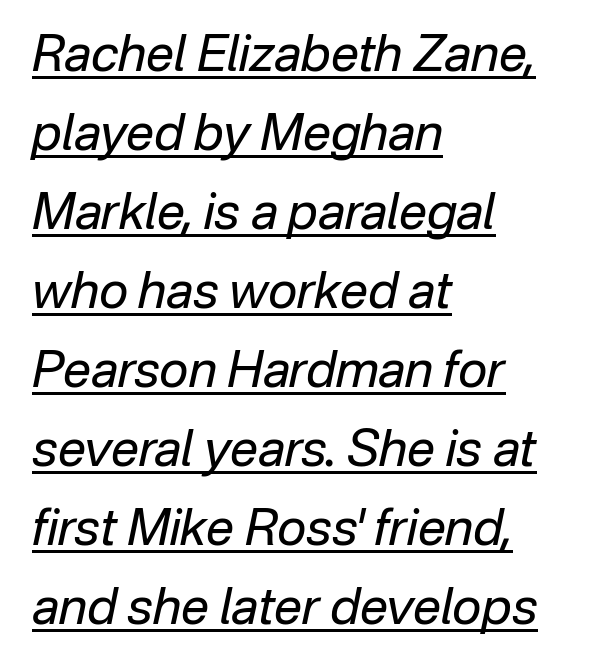
{"italic": "yes", "lean": "right", "slant_degrees": 12, "bold": "no", "weight": "regular", "width": "normal", "stroke_contrast": "low", "x_height": "medium", "monospaced": "no", "underline": "yes", "align": "left", "line_spacing": "normal", "line_spacing_ratio": 1.58, "letter_spacing": "normal", "letter_spacing_em": 0.0, "glyph_px": 50}
